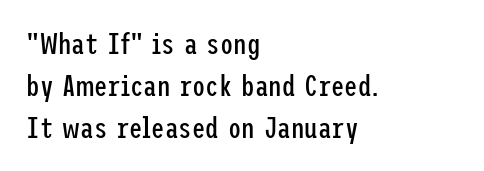
The image shows 30 px regular-weight, condensed sans-serif type, upright; set left-aligned, normal line spacing (1.4x), normal letter spacing, not underlined; low stroke contrast and a medium x-height.
